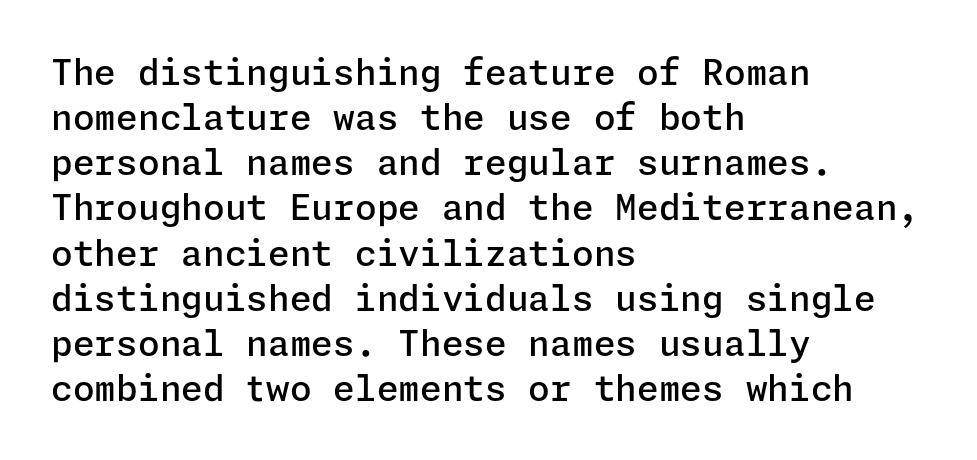
Q: Is the text bold? A: Semi-bold.
Q: Is the text italic (slanted)? A: No, it is upright.
Q: Is the typeface a serif or a sans-serif typeface? A: Sans-serif.
Q: Is the text underlined? A: No.
Q: How is the paragraph aligned? A: Left-aligned.
Q: Is the spacing between letters normal or unusually wide? A: Normal.
Q: Is the spacing between lines tight, normal or loose? A: Normal.
Q: Width (condensed, normal, or wide)? A: Normal.
Q: Stroke contrast? A: Low.
Q: x-height? A: Medium.
